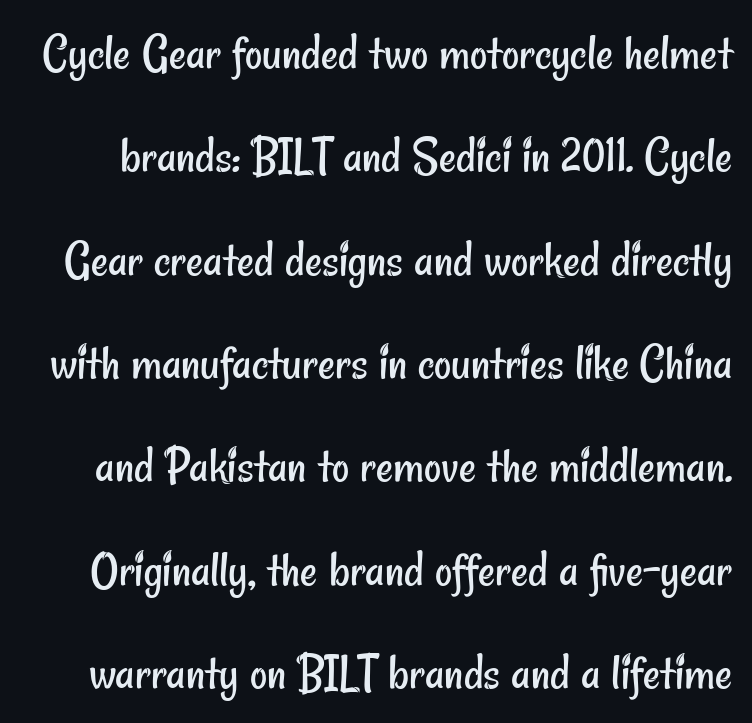
Q: Is the text bold? A: No.
Q: Is the typeface a serif or a sans-serif typeface? A: Sans-serif.
Q: Is the text underlined? A: No.
Q: Is the spacing between letters normal or unusually wide? A: Normal.
Q: Is the spacing between lines tight, normal or loose? A: Loose.
Q: Width (condensed, normal, or wide)? A: Condensed.
Q: Stroke contrast? A: Low.
Q: x-height? A: Small.
Q: Monospaced? A: No.
